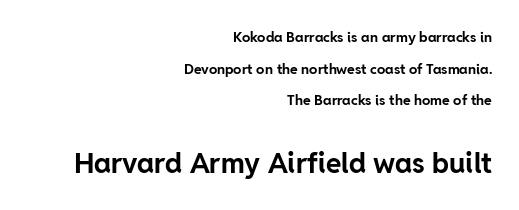
The image shows 28 px bold sans-serif type, upright; set right-aligned, loose line spacing (2.26x), normal letter spacing, not underlined; the second (bottom) block is 2.0x larger; low stroke contrast and a medium x-height.
